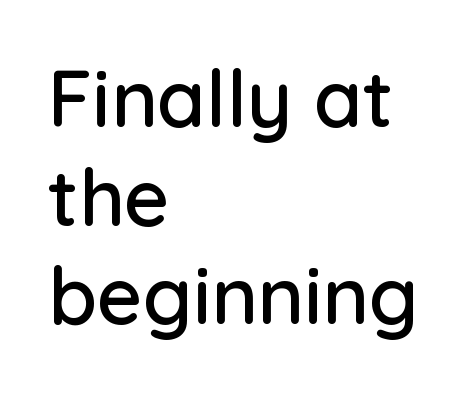
The image shows 79 px sans-serif type, upright; set left-aligned, normal line spacing (1.25x), normal letter spacing, not underlined; low stroke contrast and a medium x-height.
